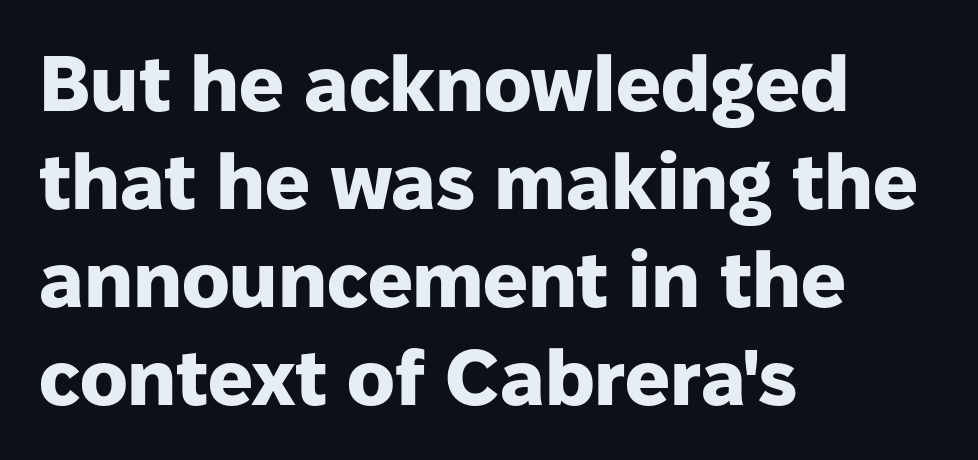
{"serif": "no", "italic": "no", "bold": "yes", "weight": "heavy", "width": "normal", "stroke_contrast": "low", "x_height": "medium", "monospaced": "no", "underline": "no", "align": "left", "line_spacing_ratio": 1.24, "letter_spacing": "normal", "letter_spacing_em": 0.0, "glyph_px": 79}
